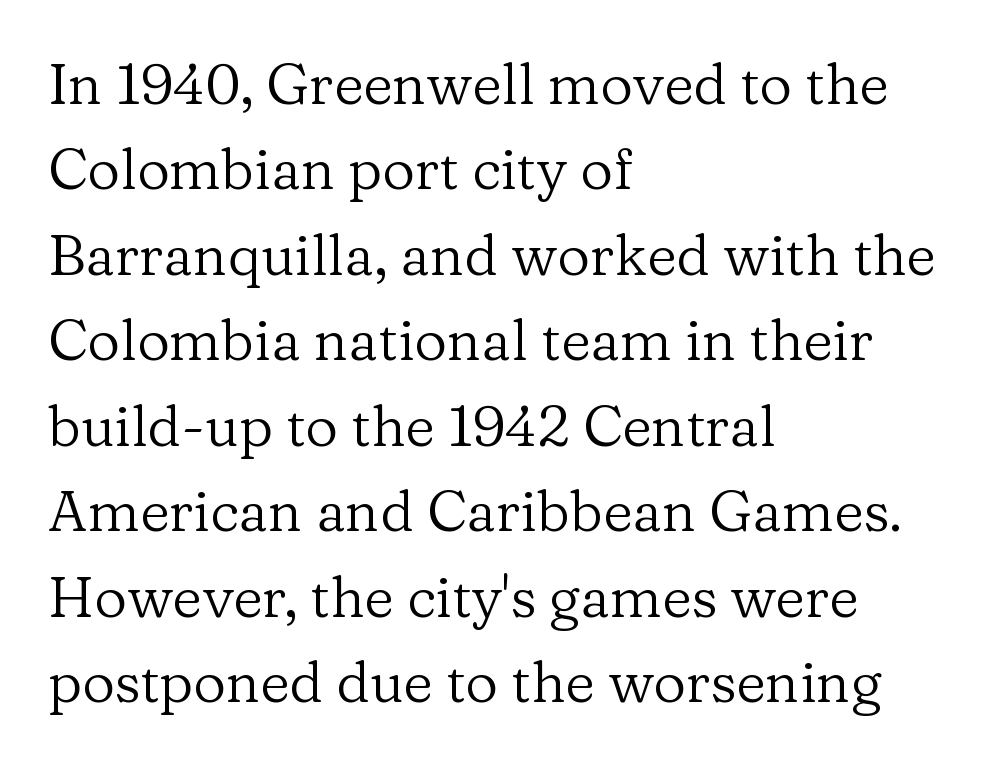
Note: serifs present on the glyphs. Successive baselines arrive at the customary interval. Visually the block forms a straight wall on the left and a jagged coastline on the right. The line texture is even and compact thanks to regular tracking.
